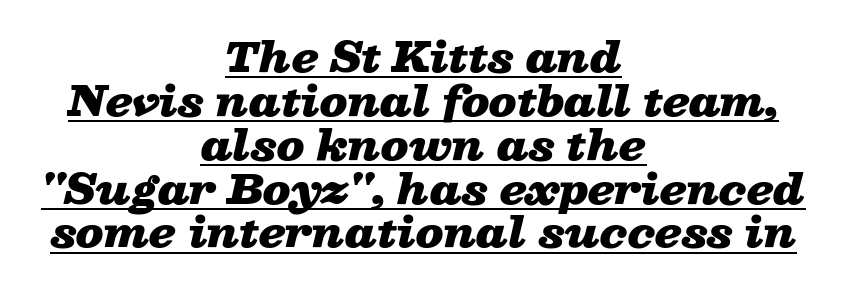
Q: Is the text bold? A: Yes.
Q: Is the text italic (slanted)? A: Yes, it leans right by about 13 degrees.
Q: Is the text underlined? A: Yes.
Q: How is the paragraph aligned? A: Centered.
Q: Is the spacing between letters normal or unusually wide? A: Normal.
Q: Is the spacing between lines tight, normal or loose? A: Tight.
Q: Width (condensed, normal, or wide)? A: Wide.
Q: Stroke contrast? A: Low.
Q: x-height? A: Medium.
Q: Monospaced? A: No.
